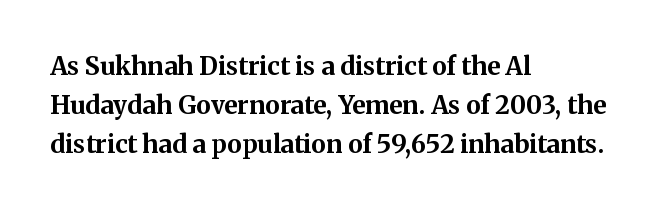
The image shows 25 px bold type, upright; set left-aligned, normal line spacing (1.57x), normal letter spacing, not underlined.
